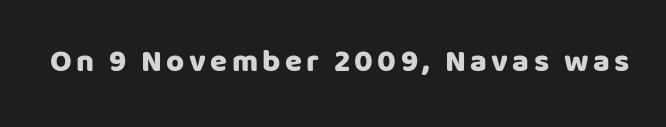
Q: Is the text bold? A: Yes.
Q: Is the text italic (slanted)? A: No, it is upright.
Q: Is the typeface a serif or a sans-serif typeface? A: Sans-serif.
Q: Is the text underlined? A: No.
Q: Width (condensed, normal, or wide)? A: Normal.
Q: Stroke contrast? A: Low.
Q: x-height? A: Large.
Q: Monospaced? A: No.
